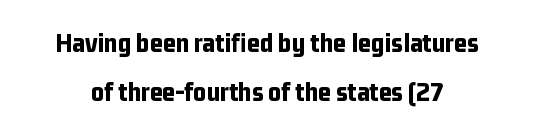
Q: Is the text bold? A: Yes.
Q: Is the text italic (slanted)? A: No, it is upright.
Q: Is the typeface a serif or a sans-serif typeface? A: Sans-serif.
Q: Is the text underlined? A: No.
Q: Is the spacing between letters normal or unusually wide? A: Normal.
Q: Width (condensed, normal, or wide)? A: Condensed.
Q: Stroke contrast? A: Low.
Q: x-height? A: Medium.
Q: Monospaced? A: No.
